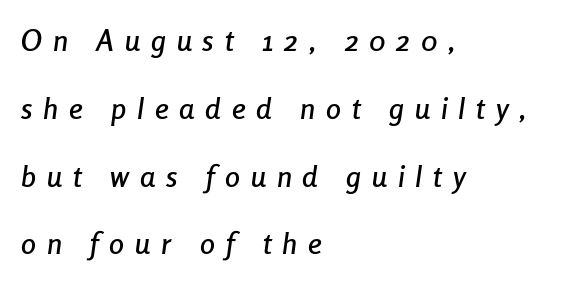
Line beginnings align vertically; line endings do not. The horizontal fit of the characters is loose and conspicuously gappy. A typesetter would call this leading open, well beyond the default. The space beneath each line is pristine and unruled. Varying glyph widths throughout — classic text-font behaviour. You can tell it's italic because the verticals aren't actually vertical.
